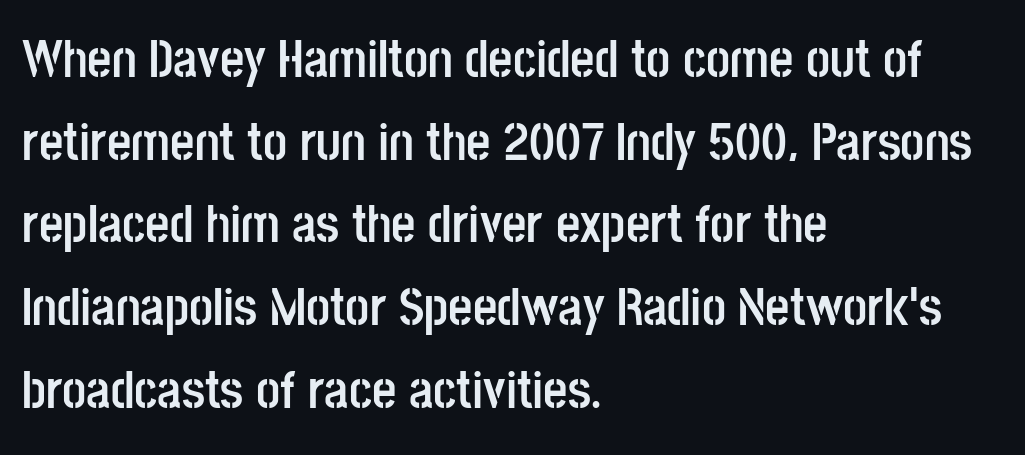
The image shows 53 px semibold, condensed sans-serif type, upright; set left-aligned, normal line spacing (1.56x), normal letter spacing, not underlined; low stroke contrast and a large x-height.
